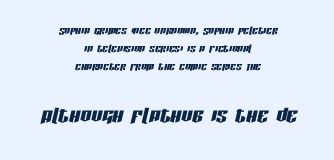
{"italic": "yes", "lean": "right", "slant_degrees": 13, "underline": "no", "align": "center", "line_spacing": "normal", "line_spacing_ratio": 1.3, "letter_spacing": "normal", "letter_spacing_em": 0.0, "larger_block": "second", "size_ratio": 1.93, "glyph_px": 27}
